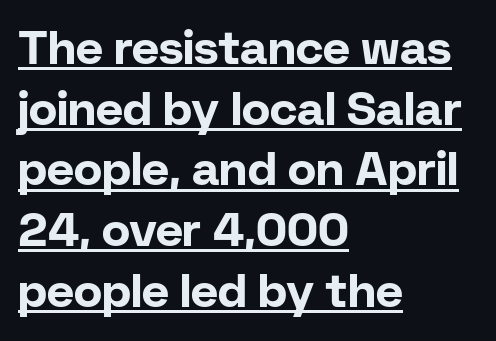
Grotesque or geometric, the face here clearly has no serifs. This is heavy type, rendered in bold. Varying glyph widths throughout — classic text-font behaviour. Each line of the rendering has a horizontal stroke beneath the glyphs. Rendered with straight, roman letterforms.
